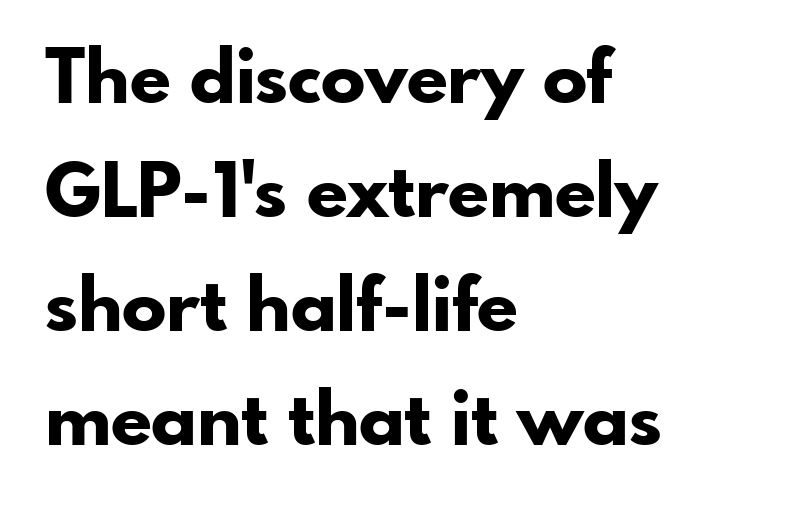
Q: Is the text bold? A: Yes.
Q: Is the text italic (slanted)? A: No, it is upright.
Q: Is the typeface a serif or a sans-serif typeface? A: Sans-serif.
Q: Is the text underlined? A: No.
Q: How is the paragraph aligned? A: Left-aligned.
Q: Is the spacing between letters normal or unusually wide? A: Normal.
Q: Is the spacing between lines tight, normal or loose? A: Normal.
Q: Width (condensed, normal, or wide)? A: Normal.
Q: Stroke contrast? A: Low.
Q: x-height? A: Small.
Q: Monospaced? A: No.
